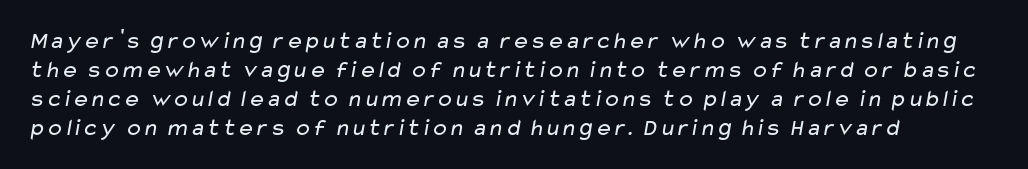
The passage shown is not underscored anywhere. This rendering uses left alignment, leaving the right contour irregular. Standard letterfit; no display-style spreading of the glyphs. Is the stroke heavy? The answer is a plain regular-or-lighter.
